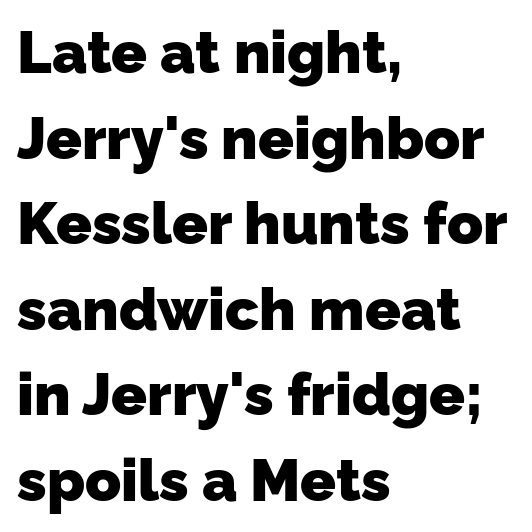
The image shows 59 px heavy sans-serif type; set left-aligned, normal line spacing (1.45x), normal letter spacing, not underlined; low stroke contrast and a medium x-height.
